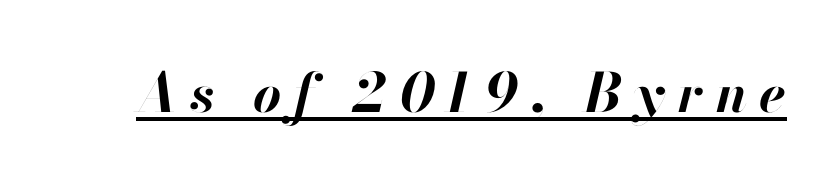
Q: Is the text bold? A: Yes.
Q: Is the text italic (slanted)? A: Yes, it leans right by about 13 degrees.
Q: Is the text underlined? A: Yes.
Q: Is the spacing between letters normal or unusually wide? A: Unusually wide.
Q: Width (condensed, normal, or wide)? A: Normal.
Q: Stroke contrast? A: High.
Q: x-height? A: Small.
Q: Monospaced? A: No.
